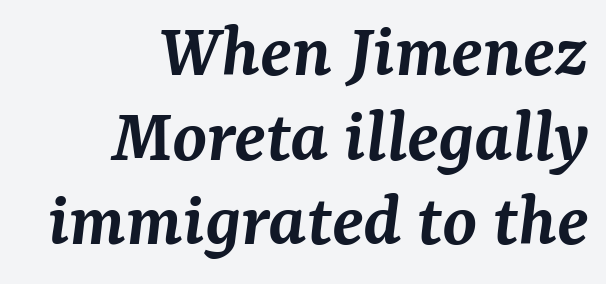
{"serif": "yes", "italic": "yes", "lean": "right", "slant_degrees": 7, "bold": "semi", "weight": "semibold", "width": "normal", "stroke_contrast": "medium", "x_height": "medium", "monospaced": "no", "underline": "no", "align": "right", "line_spacing": "tight", "line_spacing_ratio": 1.07, "letter_spacing": "normal", "letter_spacing_em": 0.0, "glyph_px": 79}
